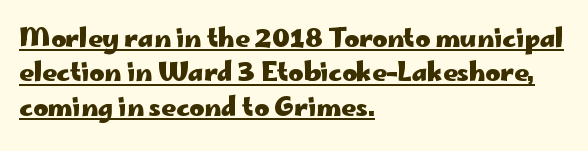
The image shows 25 px bold type, upright; set left-aligned, normal line spacing (1.38x), normal letter spacing, underlined.
